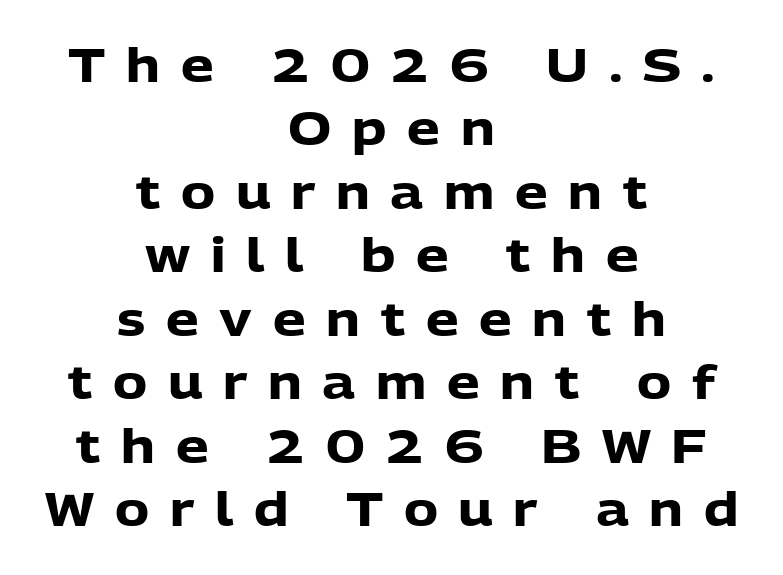
The image shows 46 px heavy sans-serif type, upright; set centered, normal line spacing (1.38x), unusually wide letter spacing (+0.45 em), not underlined; low stroke contrast and a medium x-height.
